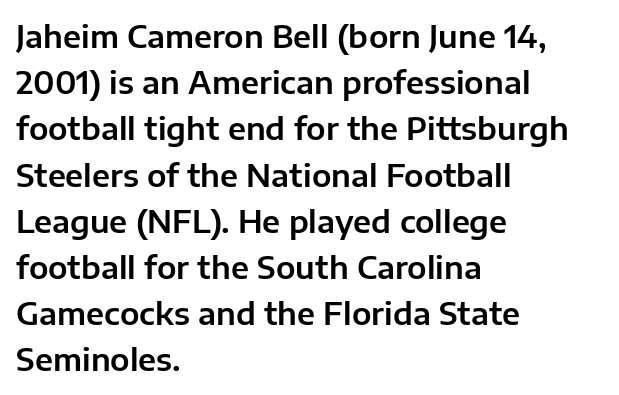
The image shows 31 px sans-serif type, upright; set left-aligned, normal line spacing (1.49x), normal letter spacing, not underlined; low stroke contrast and a medium x-height.
